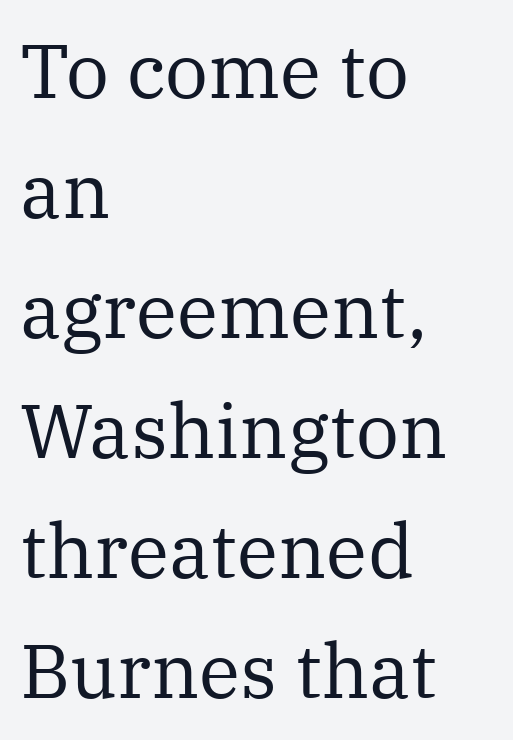
The image shows 76 px regular-weight serif type, upright; set left-aligned, normal line spacing (1.58x), normal letter spacing, not underlined; medium stroke contrast and a medium x-height.
